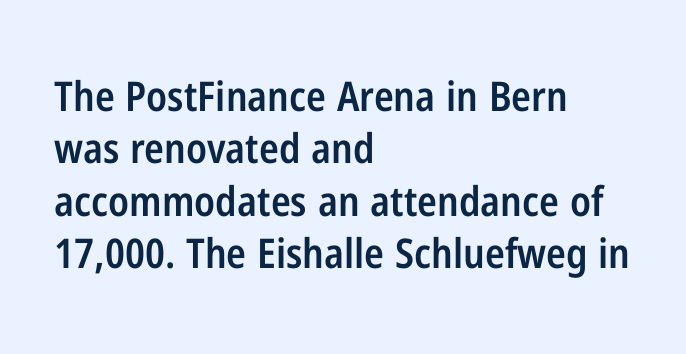
The image shows 41 px semibold, condensed sans-serif type, upright; set left-aligned, normal line spacing (1.28x), normal letter spacing, not underlined; low stroke contrast and a medium x-height.
